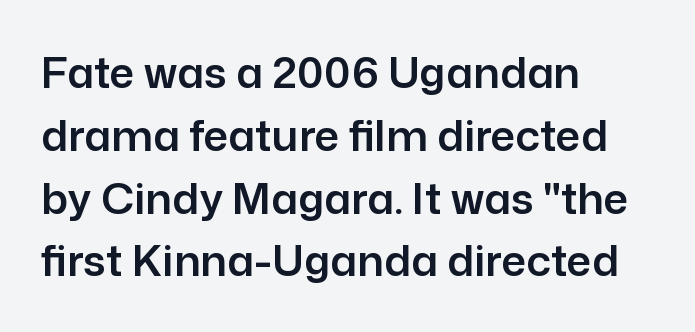
Just letters on the line, the space beneath them empty. Which margin do the lines hug? The left one — the right edge is uneven. A roman cut, with each character standing at attention. Character widths vary here, with narrow letters taking less room than wide ones.
